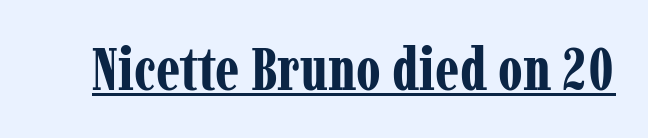
The image shows 60 px bold, condensed serif type, upright; set normal letter spacing, underlined; low stroke contrast and a medium x-height.
